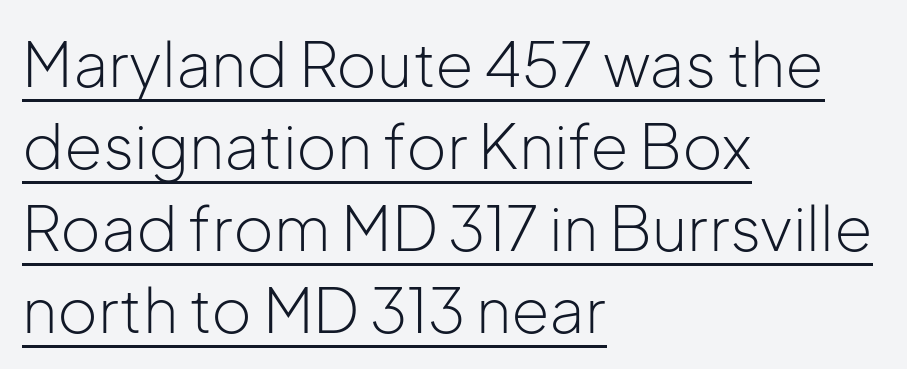
Q: Is the text bold? A: No.
Q: Is the text italic (slanted)? A: No, it is upright.
Q: Is the typeface a serif or a sans-serif typeface? A: Sans-serif.
Q: Is the text underlined? A: Yes.
Q: How is the paragraph aligned? A: Left-aligned.
Q: Is the spacing between letters normal or unusually wide? A: Normal.
Q: Is the spacing between lines tight, normal or loose? A: Normal.
Q: Width (condensed, normal, or wide)? A: Normal.
Q: Stroke contrast? A: Low.
Q: x-height? A: Medium.
Q: Monospaced? A: No.
